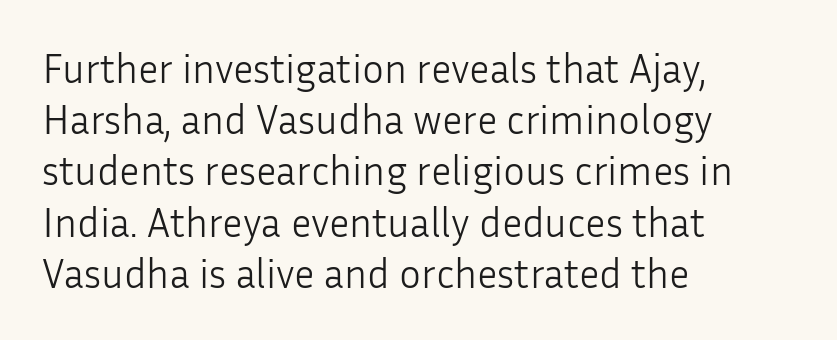
Q: Is the text bold? A: No.
Q: Is the text italic (slanted)? A: No, it is upright.
Q: Is the typeface a serif or a sans-serif typeface? A: Sans-serif.
Q: Is the text underlined? A: No.
Q: How is the paragraph aligned? A: Left-aligned.
Q: Is the spacing between letters normal or unusually wide? A: Normal.
Q: Is the spacing between lines tight, normal or loose? A: Normal.
Q: Width (condensed, normal, or wide)? A: Normal.
Q: Stroke contrast? A: Low.
Q: x-height? A: Medium.
Q: Monospaced? A: No.
